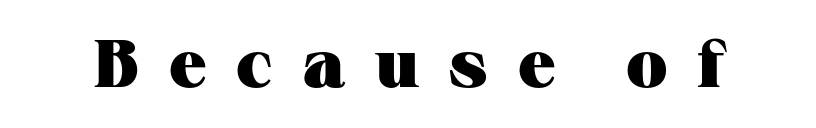
The image shows 67 px heavy, wide serif type, upright; set unusually wide letter spacing (+0.44 em), not underlined; medium stroke contrast and a medium x-height.
